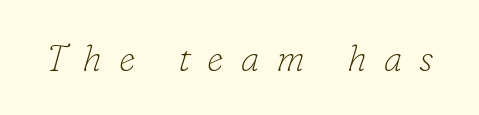
Is this a sans? No — the strokes have serifs. The passage shown leans; its letterforms are oblique. Varying glyph widths throughout — classic text-font behaviour. The letters are spread apart with noticeably loose tracking.
